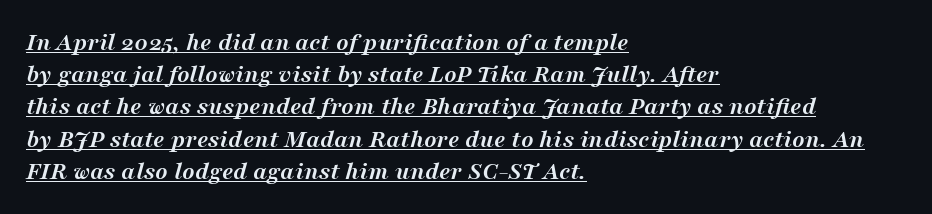
Q: Is the text bold? A: Yes.
Q: Is the text italic (slanted)? A: Yes, it leans right by about 16 degrees.
Q: Is the text underlined? A: Yes.
Q: How is the paragraph aligned? A: Left-aligned.
Q: Is the spacing between letters normal or unusually wide? A: Normal.
